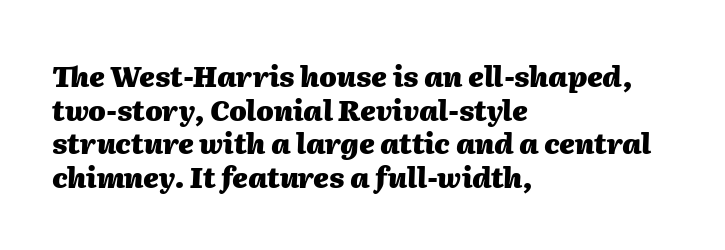
Each letter keeps its own natural width here, so spacing adapts to shape. Observe the ordinary spacing: letters are neighbours, not strangers. Notice how the passage keeps a crisp vertical edge on the left only. Its strokes are broad and dark, the hallmark of bold type. If you drew a line through each stem, it would be angled. Letters rest on an invisible, unmarked baseline.
